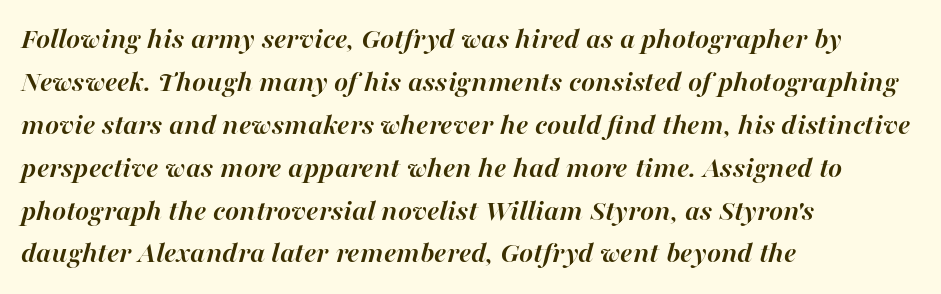
Short and long lines alike share a common starting point at left. Pretty heavy lettering here — definitely bold. A typesetter would mark this as italic. Type without underlining. Notice how descenders clear the ascenders below comfortably — that's standard leading. Nothing unusual about the tracking: characters are spaced as the font intends.
